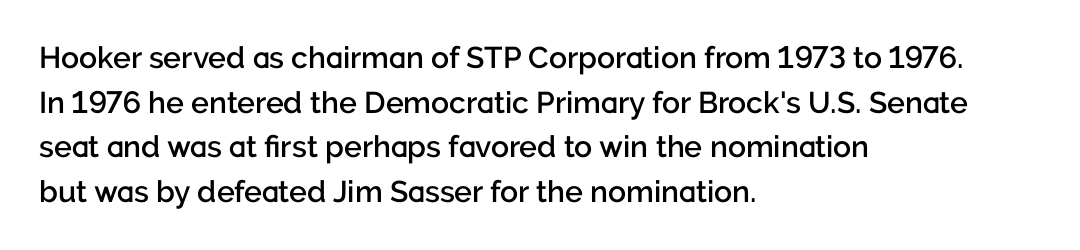
{"serif": "no", "italic": "no", "bold": "semi", "weight": "semibold", "width": "normal", "stroke_contrast": "low", "x_height": "medium", "monospaced": "no", "underline": "no", "align": "left", "line_spacing": "normal", "line_spacing_ratio": 1.49, "letter_spacing": "normal", "letter_spacing_em": 0.0, "glyph_px": 30}
